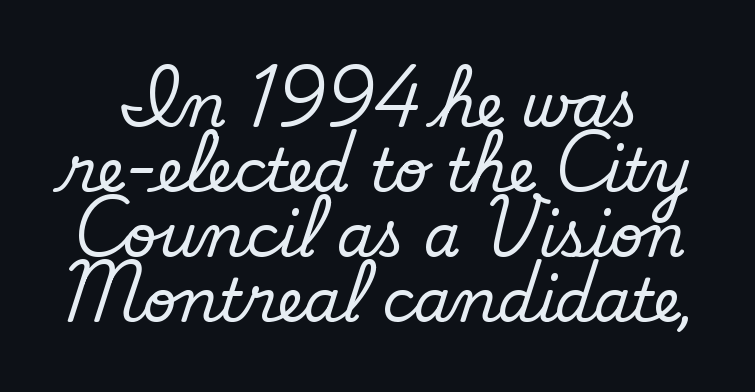
Nothing heavy about these letters — not bold at all. Do the characters align in a grid? No, the font is proportional. Stroke terminals: plain, sans-serif. The gap between lines stays unmarked. The space between consecutive lines is stingy. Compared with typical body copy, the letter spacing here is the same.
